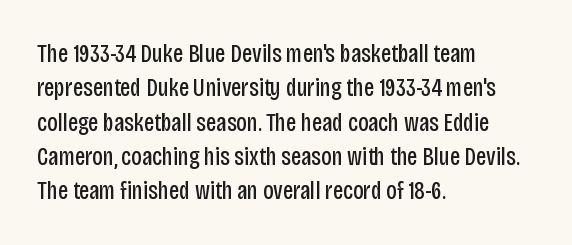
Leftover space on each line is placed entirely after the last word. Notice how the stems are strictly vertical — no italics here. The rendering uses a moderate line-height, typical for paragraphs. Underlining? Definitely not there. A light-to-regular cut is what we see here.
